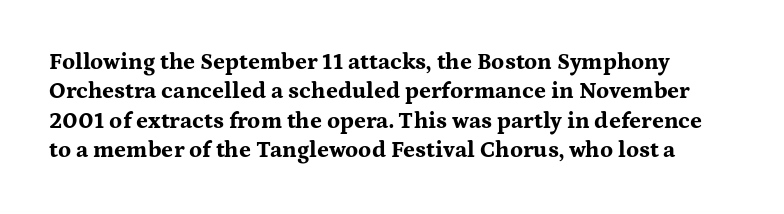
Q: Is the text bold? A: Yes.
Q: Is the text italic (slanted)? A: No, it is upright.
Q: Is the text underlined? A: No.
Q: Is the spacing between letters normal or unusually wide? A: Normal.
Q: Is the spacing between lines tight, normal or loose? A: Normal.
